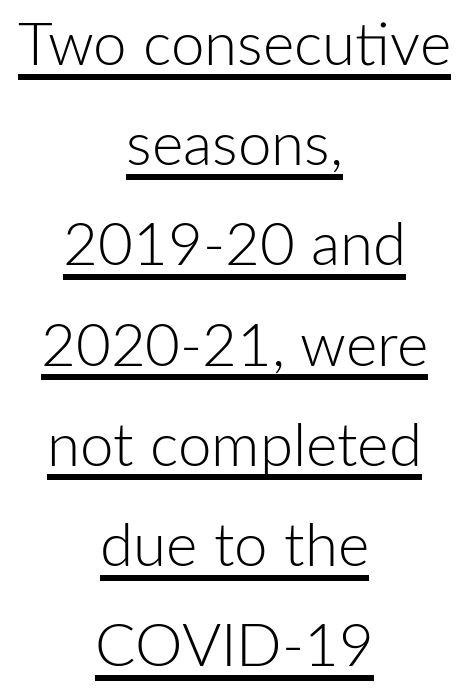
{"serif": "no", "italic": "no", "bold": "no", "weight": "light", "width": "normal", "stroke_contrast": "low", "x_height": "medium", "monospaced": "no", "underline": "yes", "align": "center", "line_spacing": "normal", "line_spacing_ratio": 1.67, "letter_spacing": "normal", "letter_spacing_em": 0.0, "glyph_px": 60}
